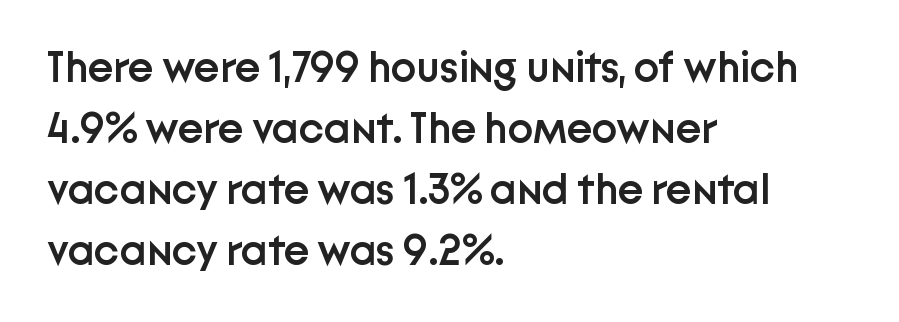
The image shows 43 px semibold sans-serif type, upright; set left-aligned, normal line spacing (1.42x), normal letter spacing, not underlined; low stroke contrast and a medium x-height.
